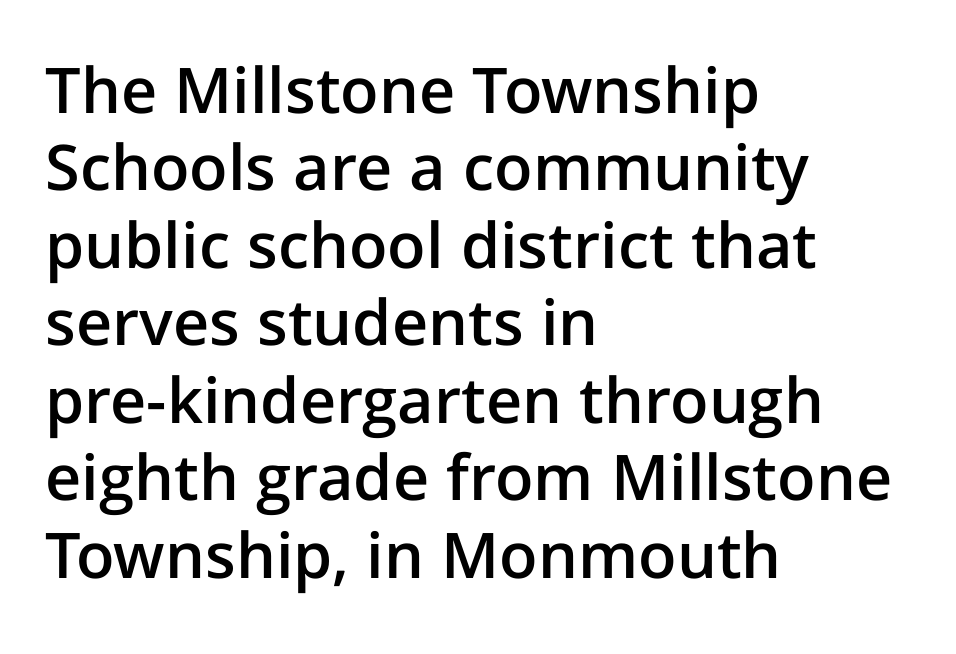
The image shows 63 px semibold sans-serif type, upright; set left-aligned, line spacing 1.23x, normal letter spacing, not underlined; low stroke contrast and a medium x-height.
